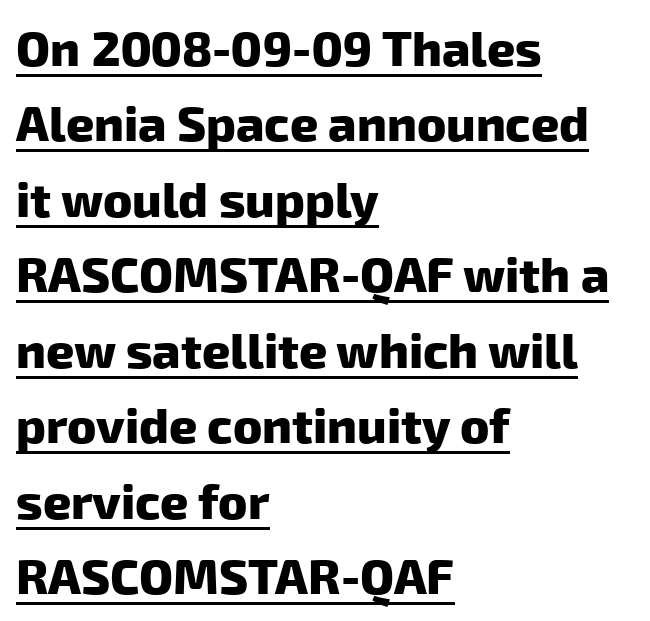
The image shows 49 px heavy sans-serif type; set left-aligned, normal line spacing (1.54x), normal letter spacing, underlined; low stroke contrast and a medium x-height.
